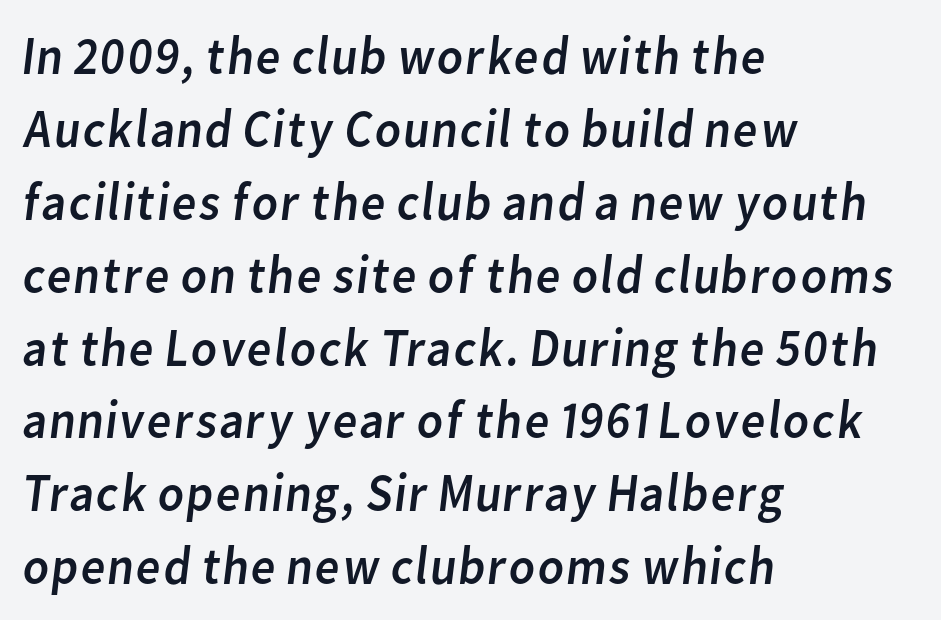
The image shows 54 px regular-weight sans-serif type; set left-aligned, normal line spacing (1.35x), normal letter spacing, not underlined; low stroke contrast and a medium x-height.
